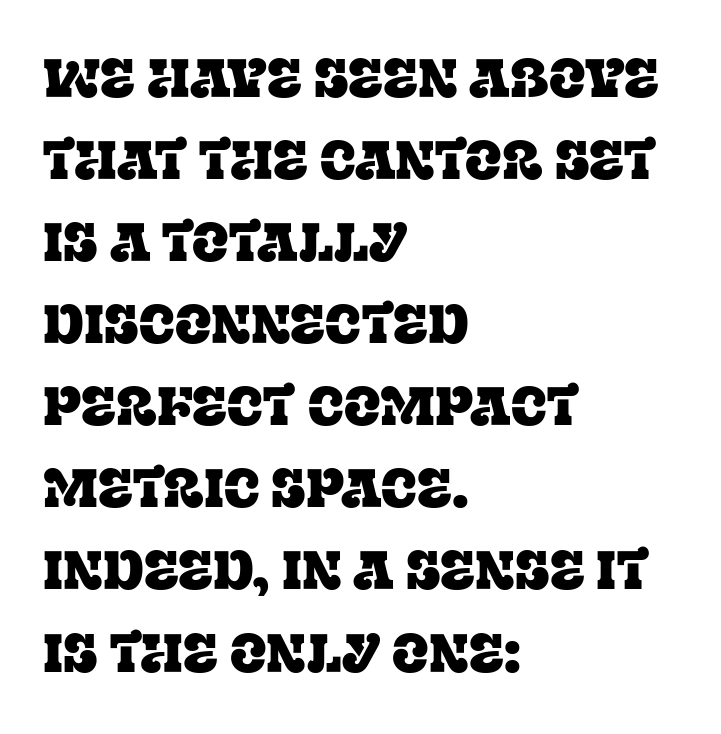
{"serif": "yes", "italic": "no", "width": "normal", "stroke_contrast": "low", "x_height": "large", "monospaced": "no", "underline": "no", "align": "left", "line_spacing": "normal", "line_spacing_ratio": 1.52, "letter_spacing": "normal", "letter_spacing_em": 0.0, "glyph_px": 54}
